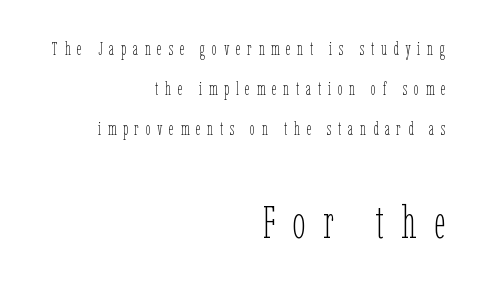
The image shows 46 px thin, condensed type, upright; set right-aligned, loose line spacing (2.22x), unusually wide letter spacing (+0.38 em), not underlined; the second (bottom) block is 2.56x larger; low stroke contrast and a medium x-height.
